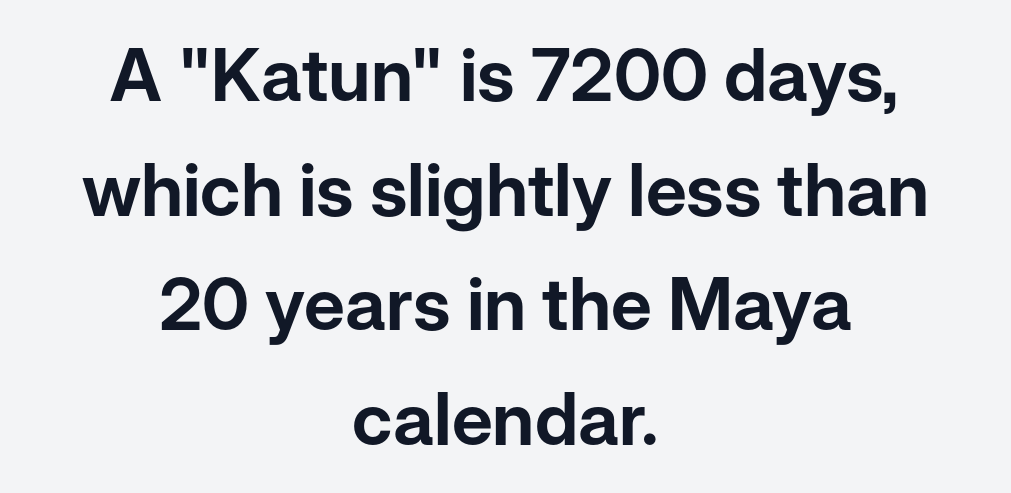
The image shows 73 px sans-serif type, upright; set centered, normal line spacing (1.57x), normal letter spacing, not underlined; low stroke contrast and a medium x-height.
